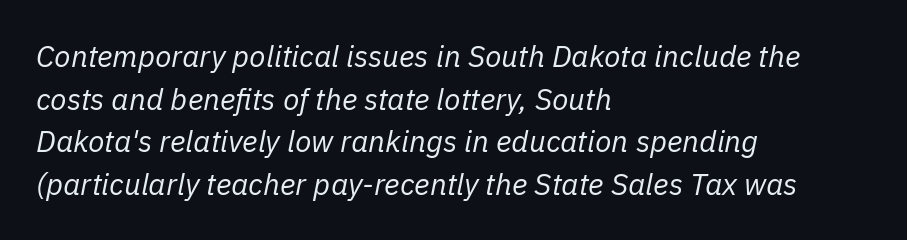
Q: Is the text bold? A: No.
Q: Is the text italic (slanted)? A: Yes, it leans right by about 11 degrees.
Q: Is the text underlined? A: No.
Q: How is the paragraph aligned? A: Left-aligned.
Q: Is the spacing between letters normal or unusually wide? A: Normal.
Q: Is the spacing between lines tight, normal or loose? A: Normal.
Q: Width (condensed, normal, or wide)? A: Normal.
Q: Stroke contrast? A: Low.
Q: x-height? A: Medium.
Q: Monospaced? A: No.
